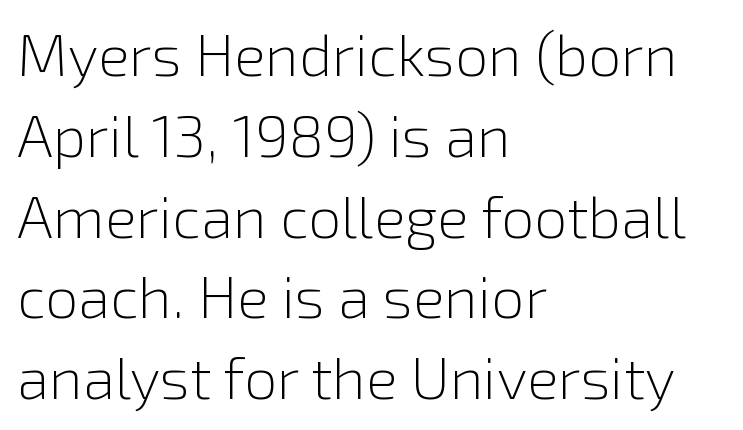
Q: Is the text bold? A: No.
Q: Is the text italic (slanted)? A: No, it is upright.
Q: Is the typeface a serif or a sans-serif typeface? A: Sans-serif.
Q: Is the text underlined? A: No.
Q: How is the paragraph aligned? A: Left-aligned.
Q: Is the spacing between letters normal or unusually wide? A: Normal.
Q: Is the spacing between lines tight, normal or loose? A: Normal.
Q: Width (condensed, normal, or wide)? A: Normal.
Q: x-height? A: Medium.
Q: Monospaced? A: No.
